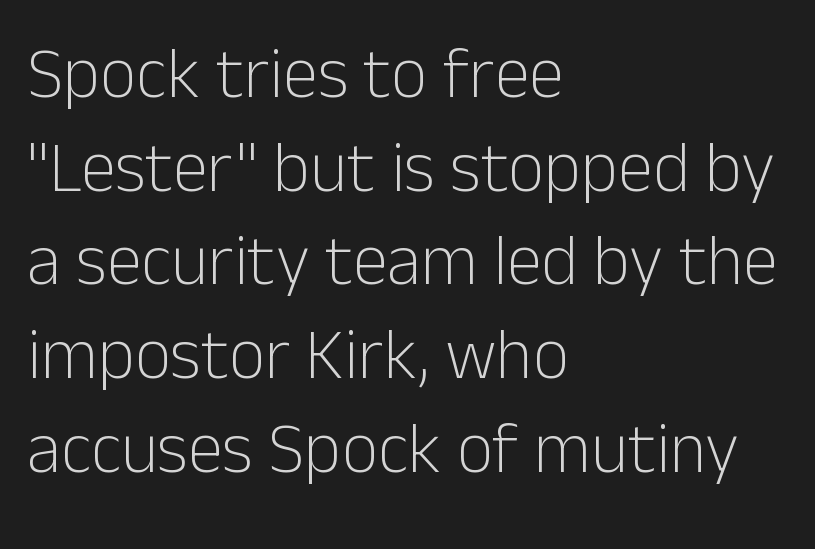
The image shows 71 px light sans-serif type, upright; set left-aligned, normal line spacing (1.32x), normal letter spacing, not underlined; low stroke contrast and a medium x-height.
